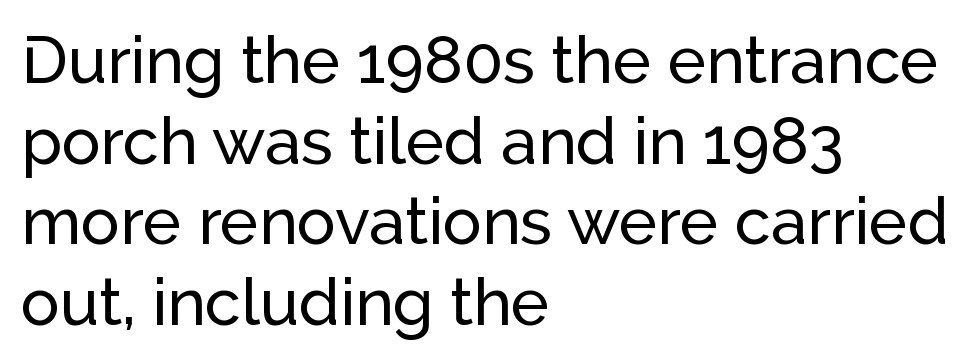
Q: Is the text italic (slanted)? A: No, it is upright.
Q: Is the typeface a serif or a sans-serif typeface? A: Sans-serif.
Q: Is the text underlined? A: No.
Q: How is the paragraph aligned? A: Left-aligned.
Q: Is the spacing between letters normal or unusually wide? A: Normal.
Q: Width (condensed, normal, or wide)? A: Normal.
Q: Stroke contrast? A: Low.
Q: x-height? A: Medium.
Q: Monospaced? A: No.
